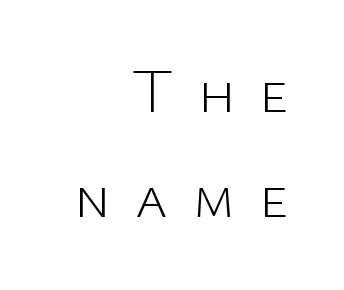
Q: Is the text bold? A: No.
Q: Is the text italic (slanted)? A: No, it is upright.
Q: Is the typeface a serif or a sans-serif typeface? A: Sans-serif.
Q: Is the text underlined? A: No.
Q: How is the paragraph aligned? A: Right-aligned.
Q: Is the spacing between letters normal or unusually wide? A: Unusually wide.
Q: Is the spacing between lines tight, normal or loose? A: Normal.
Q: Width (condensed, normal, or wide)? A: Normal.
Q: Stroke contrast? A: Low.
Q: x-height? A: Medium.
Q: Monospaced? A: No.
